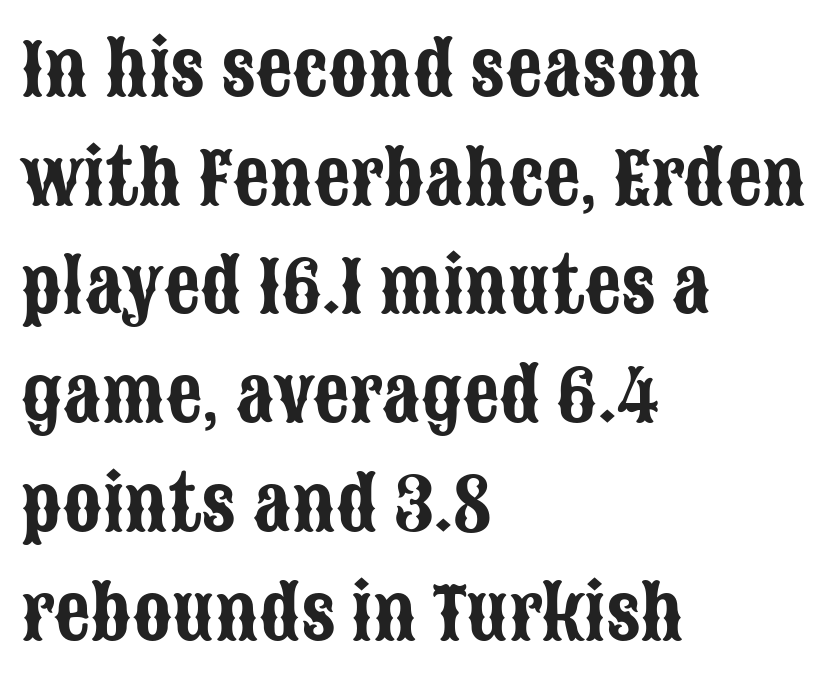
{"serif": "no", "italic": "no", "width": "condensed", "stroke_contrast": "low", "x_height": "large", "monospaced": "no", "underline": "no", "align": "left", "line_spacing": "normal", "line_spacing_ratio": 1.51, "letter_spacing": "normal", "letter_spacing_em": 0.0, "glyph_px": 72}
